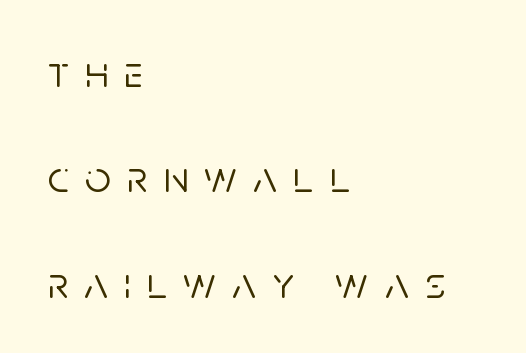
Note the varied advance widths — an 'i' is clearly narrower than an 'm'. To sum up the face: it is a sans, with no serifs. This sample uses expanded letter spacing, leaving extra air between glyphs. Does the copy run flush right? No — it runs flush left.
